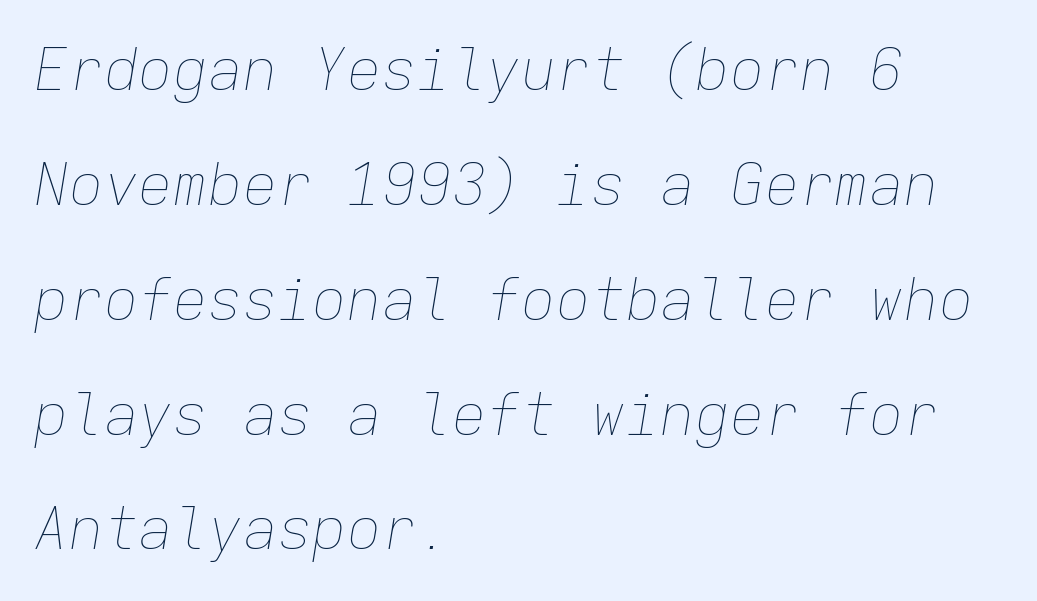
{"italic": "yes", "lean": "right", "slant_degrees": 9, "bold": "no", "weight": "thin", "width": "normal", "stroke_contrast": "low", "x_height": "medium", "monospaced": "yes", "underline": "no", "align": "left", "line_spacing": "loose", "line_spacing_ratio": 1.98, "letter_spacing": "normal", "letter_spacing_em": 0.0, "glyph_px": 58}
